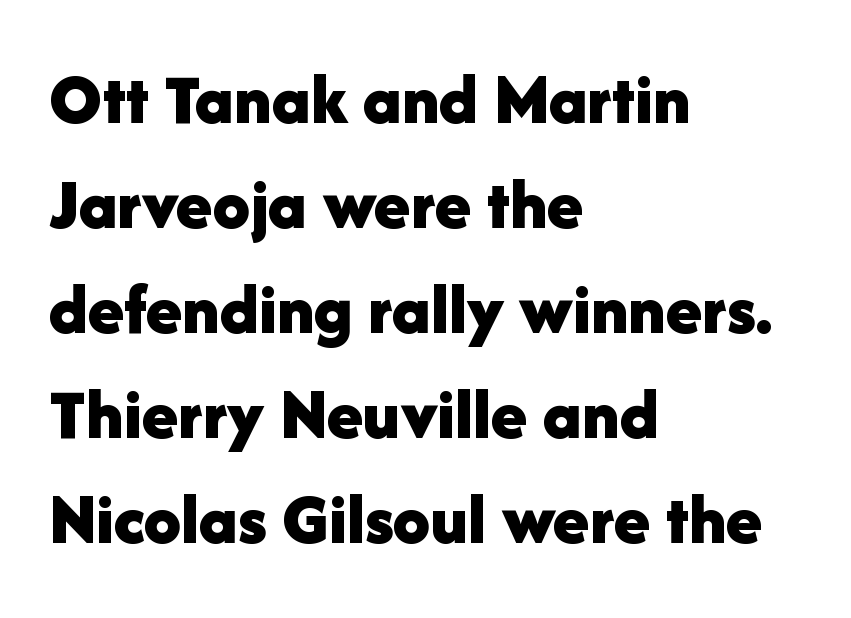
When letters stand straight like this, we call the style roman or upright. On the weight axis this lands at bold, roughly 700. The rendering keeps characters at their native spacing. Here the designer chose a conventional face with non-uniform glyph widths.
